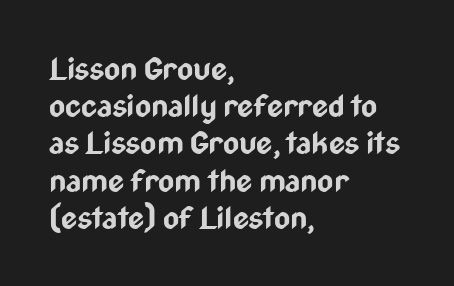
{"serif": "no", "italic": "no", "bold": "yes", "weight": "bold", "width": "condensed", "stroke_contrast": "low", "x_height": "medium", "monospaced": "no", "underline": "no", "align": "left", "line_spacing_ratio": 1.2, "letter_spacing": "normal", "letter_spacing_em": 0.0, "glyph_px": 31}
